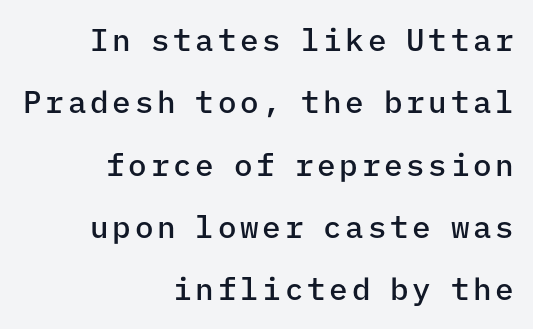
The image shows 31 px semibold sans-serif type, upright, monospaced; set right-aligned, loose line spacing (2.01x), not underlined; low stroke contrast and a medium x-height.
